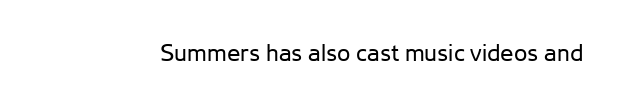
The image shows 24 px text type, upright; set normal letter spacing, not underlined.
